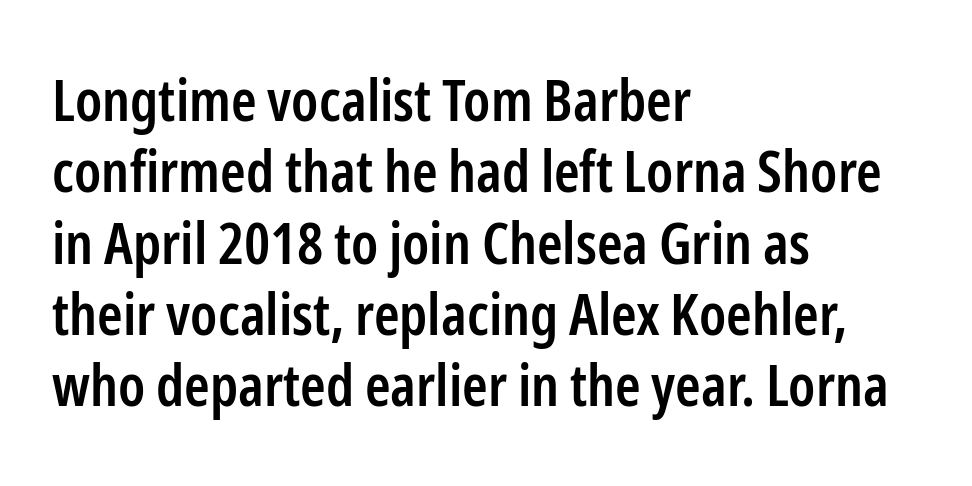
The image shows 58 px semibold, condensed sans-serif type, upright; set left-aligned, line spacing 1.23x, normal letter spacing, not underlined; low stroke contrast and a medium x-height.
